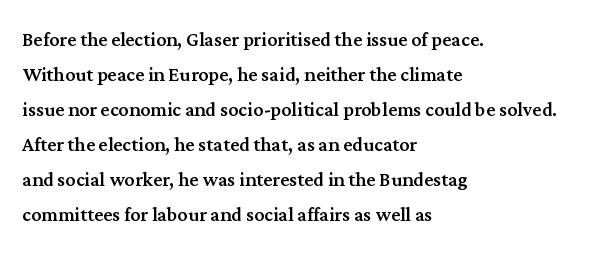
Q: Is the text italic (slanted)? A: No, it is upright.
Q: Is the text underlined? A: No.
Q: How is the paragraph aligned? A: Left-aligned.
Q: Is the spacing between letters normal or unusually wide? A: Normal.
Q: Is the spacing between lines tight, normal or loose? A: Normal.
